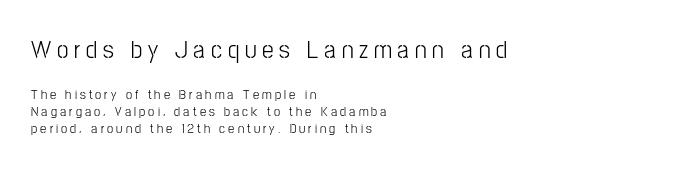
Style check: upright. The letters look calm and open, with moderate or lighter stems. Where is the straight margin? On the left. Larger block? The one above; the one below is distinctly smaller. Observe the wide spacing: letters keep a clear distance from each other. Lines of text with bare space underneath.
